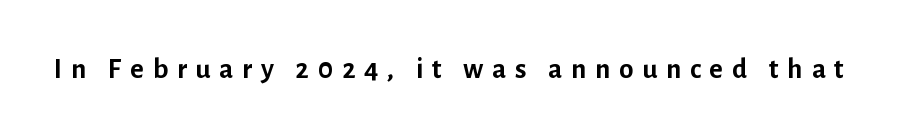
The image shows 29 px semibold sans-serif type, upright; set unusually wide letter spacing (+0.3 em), not underlined; low stroke contrast and a medium x-height.
